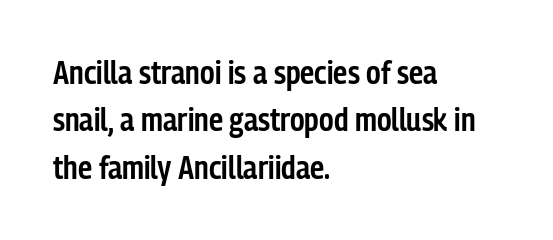
The image shows 32 px semibold, condensed sans-serif type, upright; set left-aligned, normal line spacing (1.48x), normal letter spacing, not underlined; low stroke contrast and a medium x-height.
